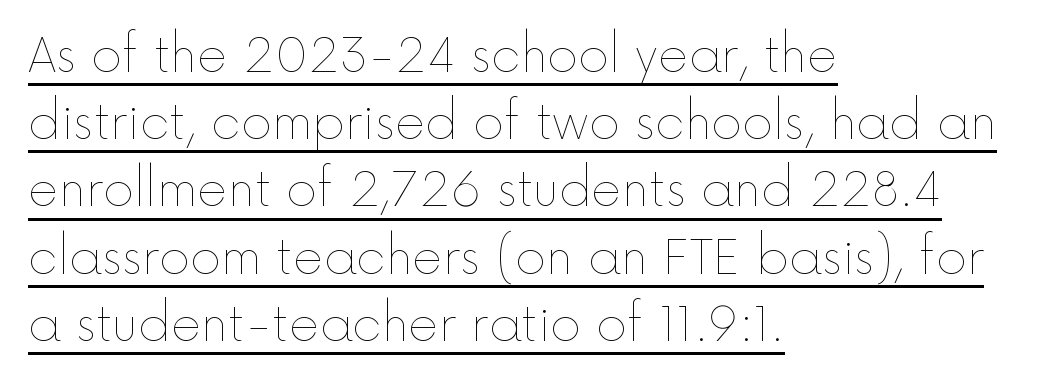
The image shows 47 px thin type, upright; set left-aligned, normal line spacing (1.43x), normal letter spacing, underlined; a medium x-height.
